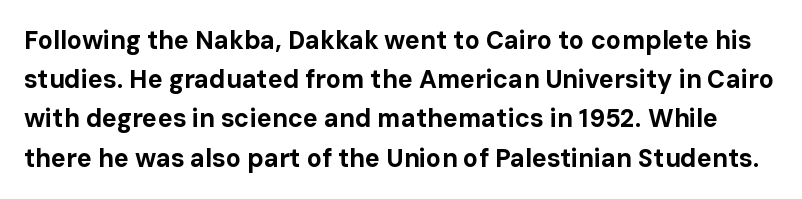
The image shows 25 px bold type, upright; set normal line spacing (1.57x), normal letter spacing, not underlined.
